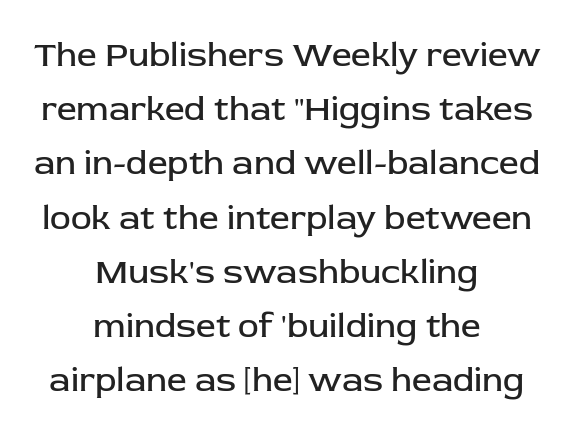
Q: Is the text bold? A: No.
Q: Is the text italic (slanted)? A: No, it is upright.
Q: Is the typeface a serif or a sans-serif typeface? A: Sans-serif.
Q: Is the text underlined? A: No.
Q: How is the paragraph aligned? A: Centered.
Q: Is the spacing between letters normal or unusually wide? A: Normal.
Q: Is the spacing between lines tight, normal or loose? A: Normal.
Q: Width (condensed, normal, or wide)? A: Normal.
Q: Stroke contrast? A: Low.
Q: x-height? A: Medium.
Q: Monospaced? A: No.
